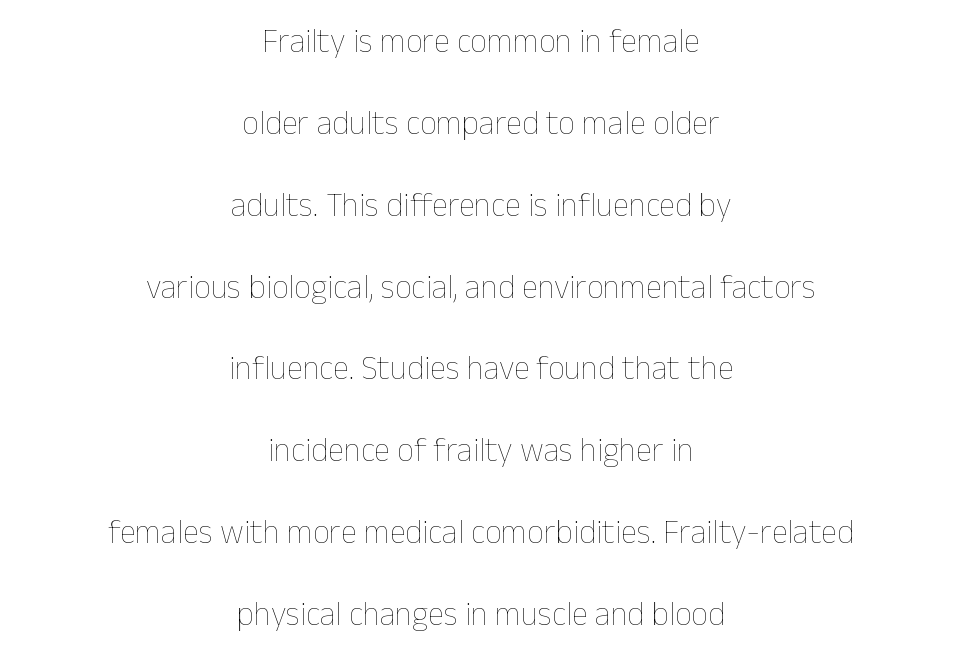
Q: Is the text bold? A: No.
Q: Is the text italic (slanted)? A: No, it is upright.
Q: Is the text underlined? A: No.
Q: How is the paragraph aligned? A: Centered.
Q: Is the spacing between letters normal or unusually wide? A: Normal.
Q: Is the spacing between lines tight, normal or loose? A: Loose.
Q: Width (condensed, normal, or wide)? A: Normal.
Q: Stroke contrast? A: Low.
Q: x-height? A: Medium.
Q: Monospaced? A: No.
